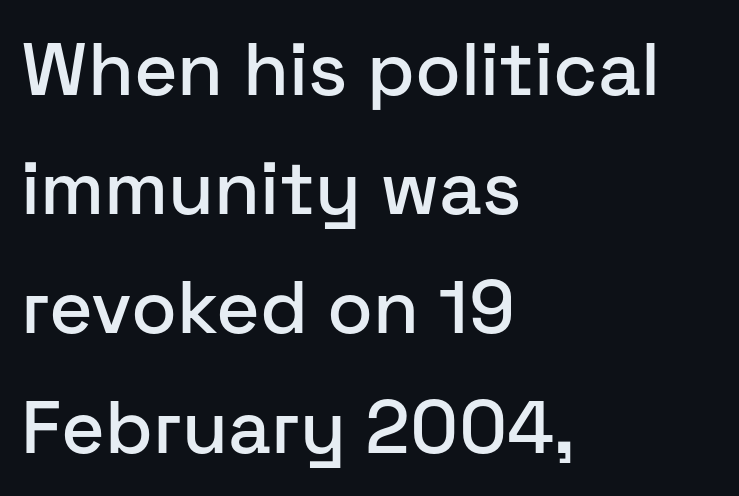
Q: Is the text italic (slanted)? A: No, it is upright.
Q: Is the typeface a serif or a sans-serif typeface? A: Sans-serif.
Q: Is the text underlined? A: No.
Q: How is the paragraph aligned? A: Left-aligned.
Q: Is the spacing between letters normal or unusually wide? A: Normal.
Q: Is the spacing between lines tight, normal or loose? A: Normal.
Q: Width (condensed, normal, or wide)? A: Normal.
Q: Stroke contrast? A: Low.
Q: x-height? A: Medium.
Q: Monospaced? A: No.
